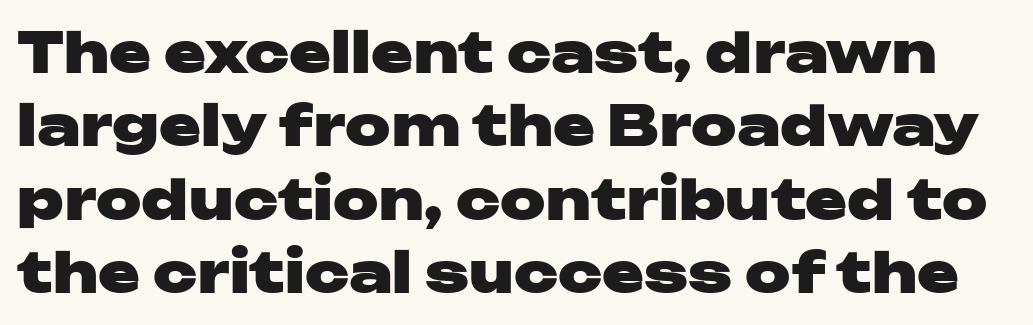
The image shows 56 px heavy, wide sans-serif type, upright; set normal line spacing (1.31x), normal letter spacing, not underlined; low stroke contrast and a medium x-height.
